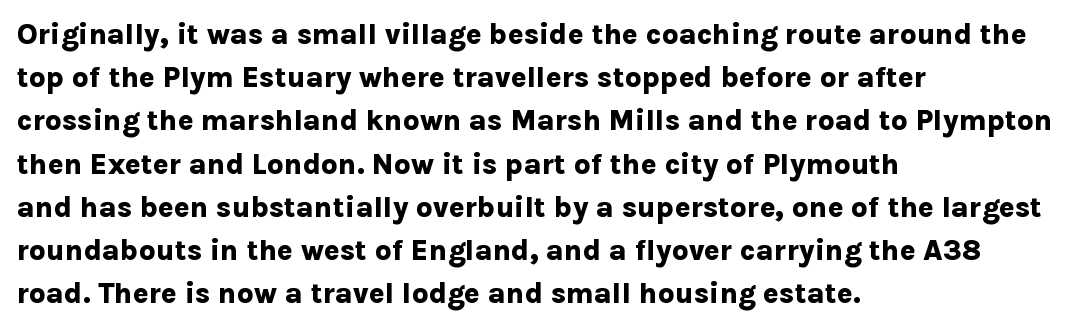
{"serif": "no", "italic": "no", "bold": "yes", "weight": "bold", "width": "normal", "stroke_contrast": "low", "x_height": "medium", "monospaced": "no", "underline": "no", "align": "left", "line_spacing": "normal", "line_spacing_ratio": 1.49, "letter_spacing": "normal", "letter_spacing_em": 0.0, "glyph_px": 29}
